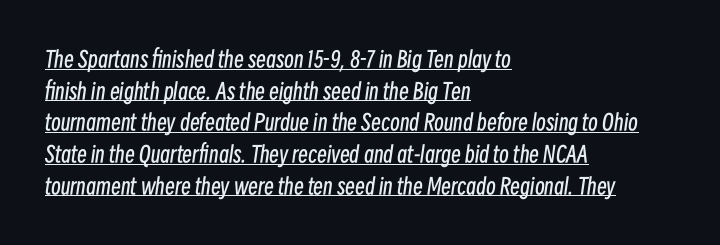
The image shows 22 px text type, italic (leaning right); set left-aligned, normal line spacing (1.44x), normal letter spacing, underlined.
